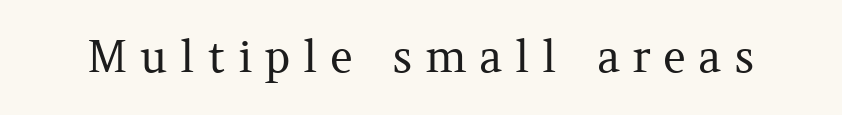
The characters display serif detailing at their extremities. Do the characters align in a grid? No, the font is proportional. Quick note: underline off. Summary of weight: not heavy and not bold. Does the lettering tilt? It doesn't — this is upright. Honestly, the letter spacing is so wide it's the main thing you notice.
